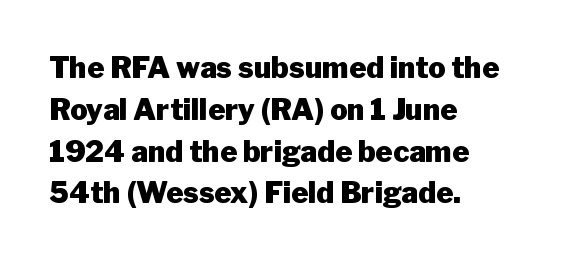
{"serif": "no", "italic": "no", "bold": "yes", "weight": "heavy", "width": "normal", "stroke_contrast": "low", "x_height": "medium", "monospaced": "no", "underline": "no", "align": "left", "line_spacing": "normal", "line_spacing_ratio": 1.44, "letter_spacing": "normal", "letter_spacing_em": 0.0, "glyph_px": 29}
